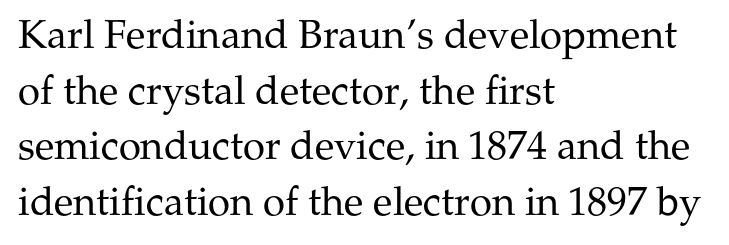
{"serif": "yes", "italic": "no", "bold": "no", "weight": "regular", "width": "normal", "stroke_contrast": "medium", "x_height": "medium", "monospaced": "no", "underline": "no", "align": "left", "line_spacing": "normal", "line_spacing_ratio": 1.39, "letter_spacing": "normal", "letter_spacing_em": 0.0, "glyph_px": 40}
